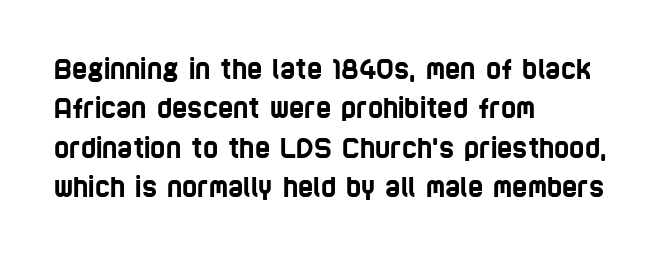
The image shows 26 px text type; set left-aligned, normal line spacing (1.51x), normal letter spacing, not underlined.
